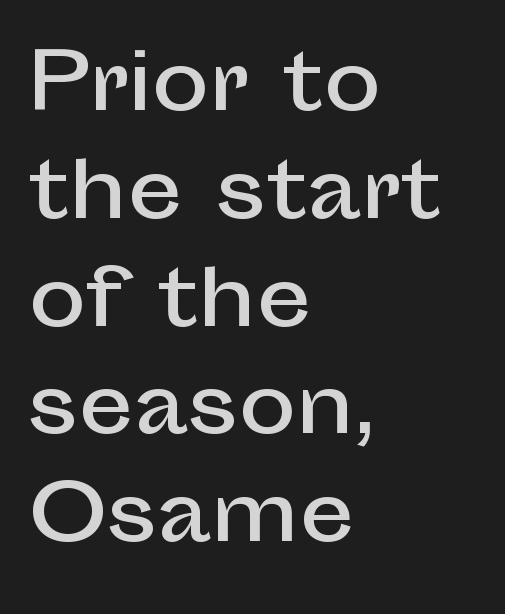
{"serif": "no", "italic": "no", "width": "normal", "stroke_contrast": "low", "x_height": "medium", "monospaced": "no", "underline": "no", "align": "left", "line_spacing": "normal", "line_spacing_ratio": 1.4, "letter_spacing": "normal", "letter_spacing_em": 0.0, "glyph_px": 77}
